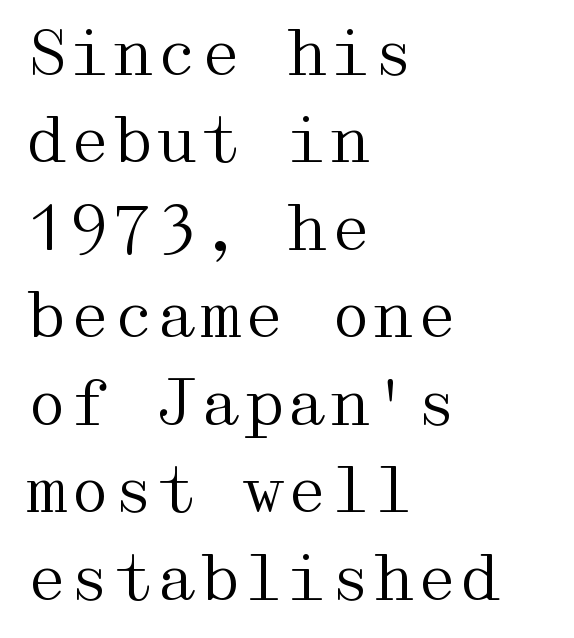
Left-aligned paragraph, ragged on the right. Tracking here is standard; glyphs follow each other at the usual distance. Horizontal bands of white between lines are of average thickness. The typesetting does not lean heavy: it is not bold.
